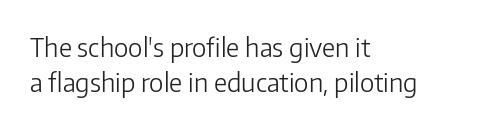
Q: Is the text bold? A: No.
Q: Is the text italic (slanted)? A: No, it is upright.
Q: Is the text underlined? A: No.
Q: How is the paragraph aligned? A: Left-aligned.
Q: Is the spacing between letters normal or unusually wide? A: Normal.
Q: Is the spacing between lines tight, normal or loose? A: Normal.
